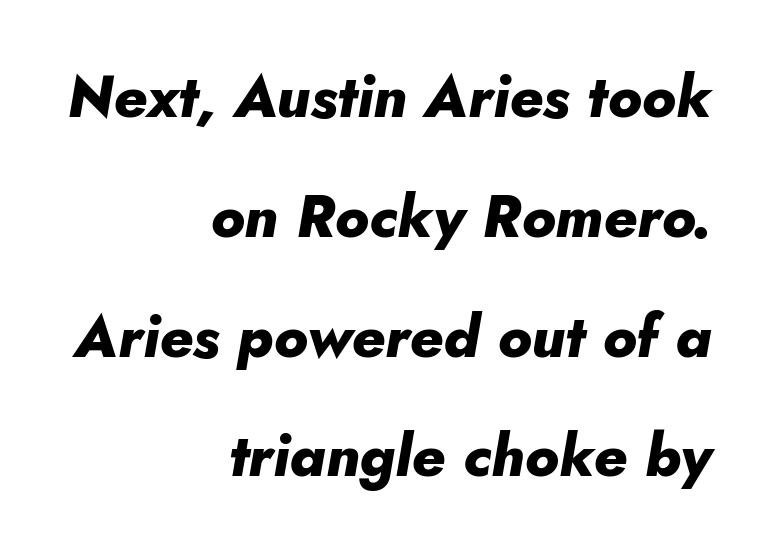
The image shows 59 px heavy type, italic (leaning right); set right-aligned, loose line spacing (2.03x), normal letter spacing, not underlined; low stroke contrast and a small x-height.
